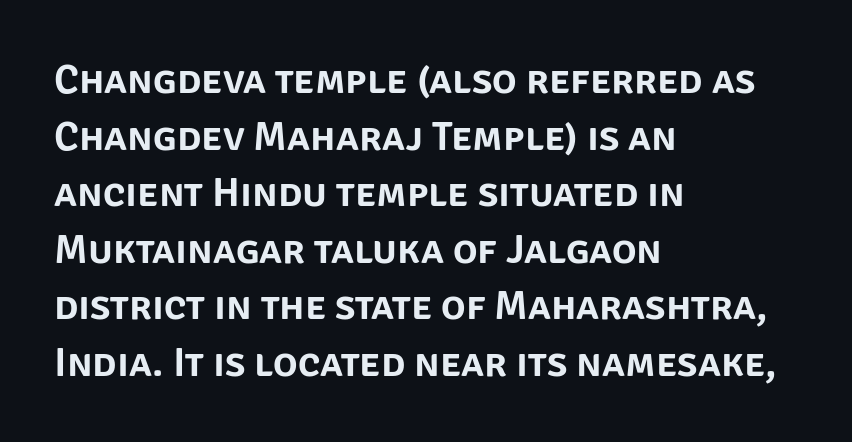
Q: Is the text italic (slanted)? A: No, it is upright.
Q: Is the typeface a serif or a sans-serif typeface? A: Sans-serif.
Q: Is the text underlined? A: No.
Q: How is the paragraph aligned? A: Left-aligned.
Q: Is the spacing between letters normal or unusually wide? A: Normal.
Q: Is the spacing between lines tight, normal or loose? A: Normal.
Q: Width (condensed, normal, or wide)? A: Normal.
Q: Stroke contrast? A: Low.
Q: x-height? A: Large.
Q: Monospaced? A: No.
